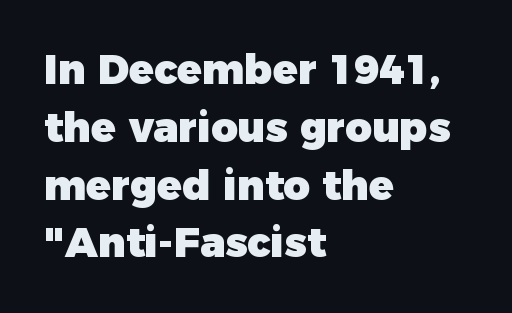
Q: Is the text bold? A: Yes.
Q: Is the text italic (slanted)? A: No, it is upright.
Q: Is the typeface a serif or a sans-serif typeface? A: Sans-serif.
Q: Is the text underlined? A: No.
Q: How is the paragraph aligned? A: Left-aligned.
Q: Is the spacing between letters normal or unusually wide? A: Normal.
Q: Is the spacing between lines tight, normal or loose? A: Normal.
Q: Width (condensed, normal, or wide)? A: Normal.
Q: Stroke contrast? A: Low.
Q: x-height? A: Medium.
Q: Monospaced? A: No.
